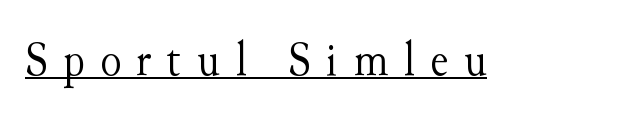
The image shows 49 px light serif type, upright; set unusually wide letter spacing (+0.31 em), underlined; medium stroke contrast and a small x-height.
